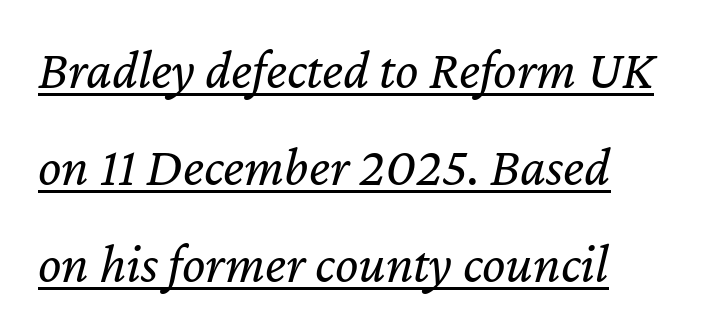
Style check: oblique. Honestly, the underline is the first thing you notice here. This rendering leaves character spacing at its baseline value. Is this a fixed-width face? No — the glyphs have proportional, varying widths. The face looks like a standard text weight, possibly lighter.
